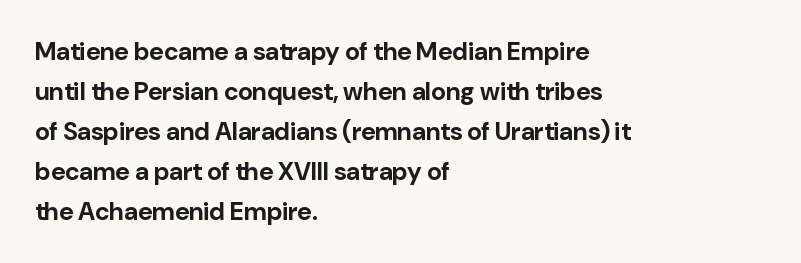
Tracking value appears to be zero — textbook default spacing. The text block is weighted toward the left margin, trailing off unevenly rightward. Posture: straight, roman, zero tilt. Regarding leading, the lines here are spaced in the standard way. Honestly, there is no underline to notice here at all. Thick stems and heavy bowls — unmistakably bold.
